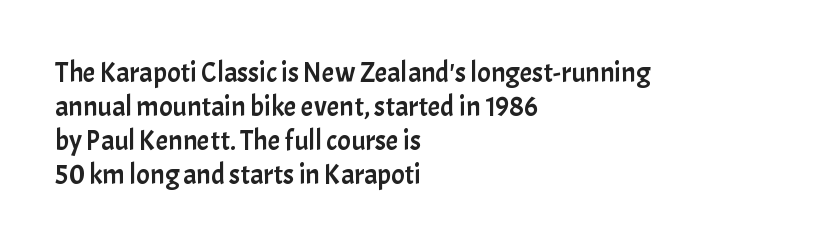
The image shows 28 px sans-serif type, upright; set left-aligned, line spacing 1.22x, normal letter spacing, not underlined; low stroke contrast and a medium x-height.
